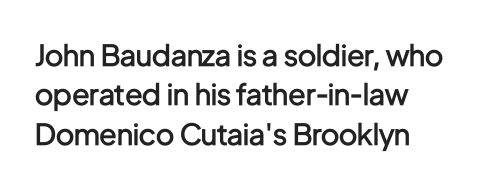
{"serif": "no", "italic": "no", "bold": "semi", "weight": "semibold", "width": "condensed", "stroke_contrast": "low", "x_height": "medium", "monospaced": "no", "underline": "no", "line_spacing": "normal", "line_spacing_ratio": 1.36, "letter_spacing": "normal", "letter_spacing_em": 0.0, "glyph_px": 29}
